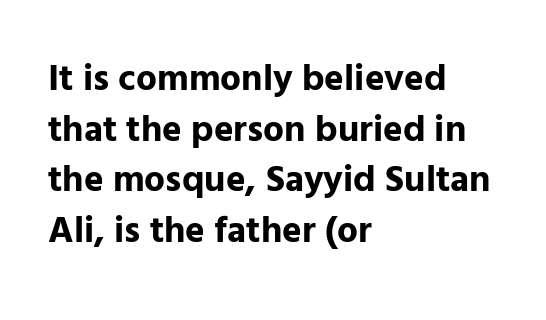
This sample has the flowing, uneven cadence of proportional lettering. A typesetter would label this face a sans. Upright lettering throughout. I'd describe the lettering as bold — thick and assertive.
